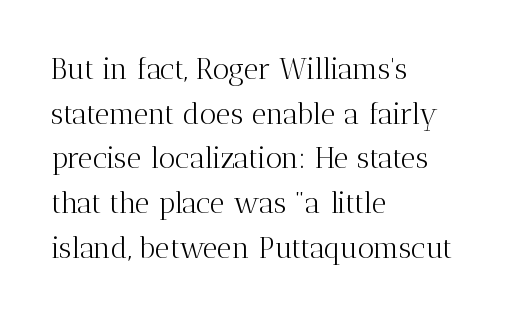
{"serif": "yes", "italic": "no", "bold": "no", "weight": "light", "width": "normal", "stroke_contrast": "medium", "x_height": "medium", "monospaced": "no", "underline": "no", "align": "left", "line_spacing": "normal", "line_spacing_ratio": 1.54, "letter_spacing": "normal", "letter_spacing_em": 0.0, "glyph_px": 29}
